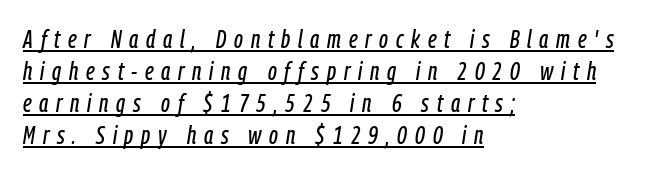
Casual observation: everything's shoved over to the left. The gaps between neighbouring characters are conspicuously large. Quick note: interline space is typical. The specimen reads as italic at a glance. Looks like someone drew a line under every word here.
